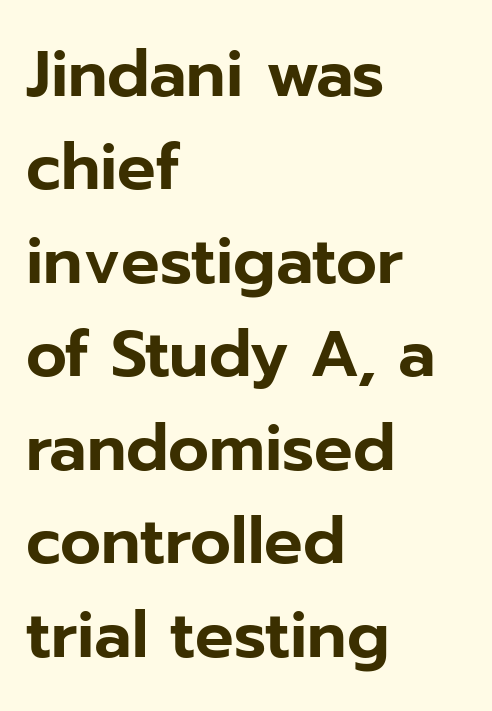
{"serif": "no", "italic": "no", "width": "normal", "stroke_contrast": "low", "x_height": "medium", "monospaced": "no", "underline": "no", "align": "left", "line_spacing": "normal", "line_spacing_ratio": 1.46, "letter_spacing": "normal", "letter_spacing_em": 0.0, "glyph_px": 64}
